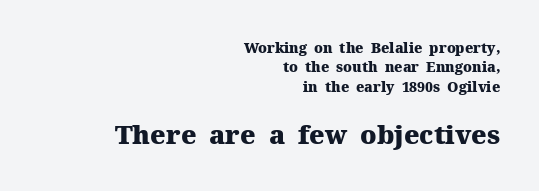
The image shows 26 px bold type, upright; set right-aligned, normal line spacing (1.38x), normal letter spacing, not underlined; the second (bottom) block is 1.86x larger.
